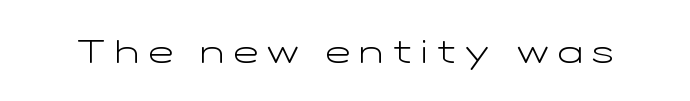
Q: Is the text bold? A: No.
Q: Is the text italic (slanted)? A: No, it is upright.
Q: Is the typeface a serif or a sans-serif typeface? A: Sans-serif.
Q: Is the text underlined? A: No.
Q: Is the spacing between letters normal or unusually wide? A: Unusually wide.
Q: Width (condensed, normal, or wide)? A: Wide.
Q: Stroke contrast? A: Low.
Q: x-height? A: Medium.
Q: Monospaced? A: No.
